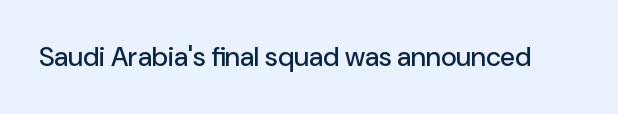
The image shows 27 px text type, upright; set normal letter spacing, not underlined.
